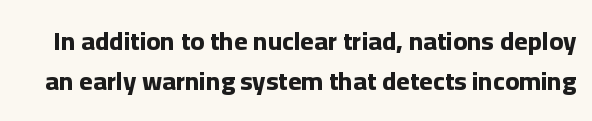
Weight check: bold — yes, fully. The string is rendered with underlining switched off. A typesetter would mark this as roman, not italic. You could call the tracking neutral — neither tight nor loose. Evenly set lines give the paragraph a standard silhouette.
